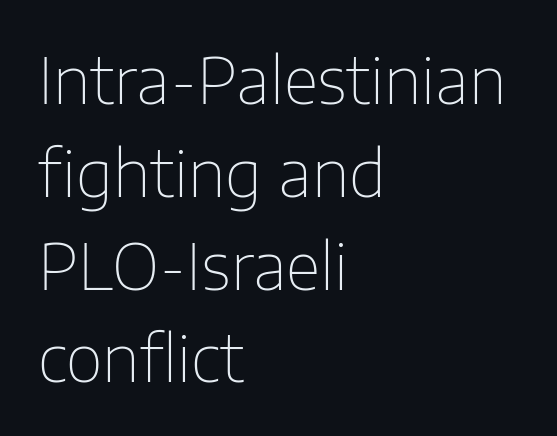
Compared with typical paragraphs, the rows here are spaced about the same. Caption: face not bold, strokes unweighted. This sample is left-justified, so line endings fall wherever the words run out. The letterforms sit shoulder to shoulder at normal distance. The face used here is proportionally spaced, like ordinary book or web type.
